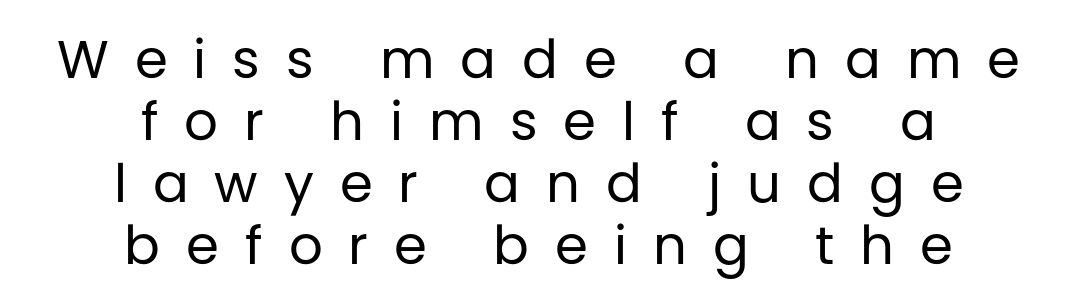
{"serif": "no", "italic": "no", "bold": "no", "weight": "regular", "width": "normal", "stroke_contrast": "low", "x_height": "large", "monospaced": "no", "underline": "no", "align": "center", "line_spacing_ratio": 1.17, "letter_spacing": "wide", "letter_spacing_em": 0.49, "glyph_px": 53}
